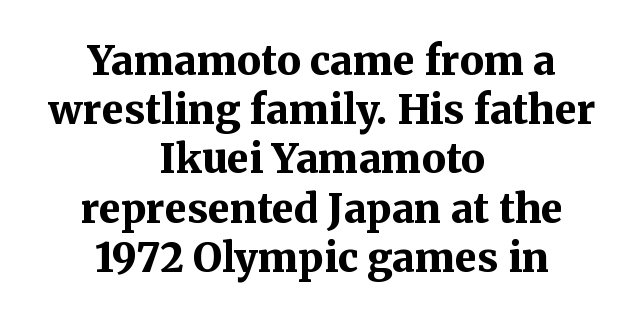
Q: Is the text bold? A: Yes.
Q: Is the text italic (slanted)? A: No, it is upright.
Q: Is the typeface a serif or a sans-serif typeface? A: Serif.
Q: Is the text underlined? A: No.
Q: How is the paragraph aligned? A: Centered.
Q: Is the spacing between letters normal or unusually wide? A: Normal.
Q: Width (condensed, normal, or wide)? A: Normal.
Q: Stroke contrast? A: Medium.
Q: x-height? A: Medium.
Q: Monospaced? A: No.
